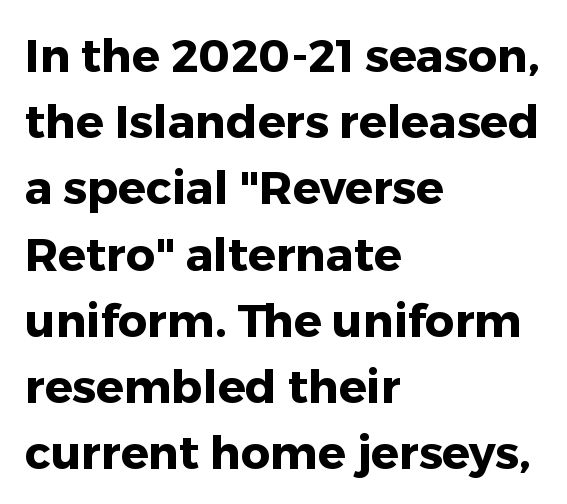
This rendering uses left alignment, leaving the right contour irregular. Check under the words: just untouched page. Check where the strokes stop: nothing finishes them off — pure sans. Looks like regular typesetting: each glyph gets only the width it needs.
